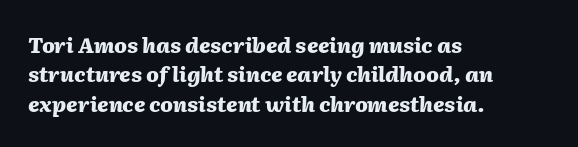
When letters slant like this, we call the style italic. These lines stack with their left ends in a neat column. What's the leading like? Ordinary, nothing unusual. Each glyph is drawn with heavy, bold strokes. This rendering leaves character spacing at its baseline value.
